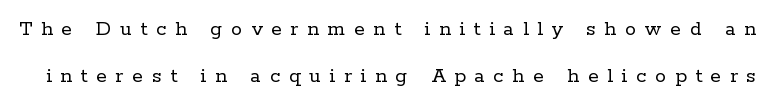
{"italic": "no", "bold": "no", "underline": "no", "line_spacing": "loose", "line_spacing_ratio": 2.14, "letter_spacing": "wide", "letter_spacing_em": 0.4, "glyph_px": 22}
